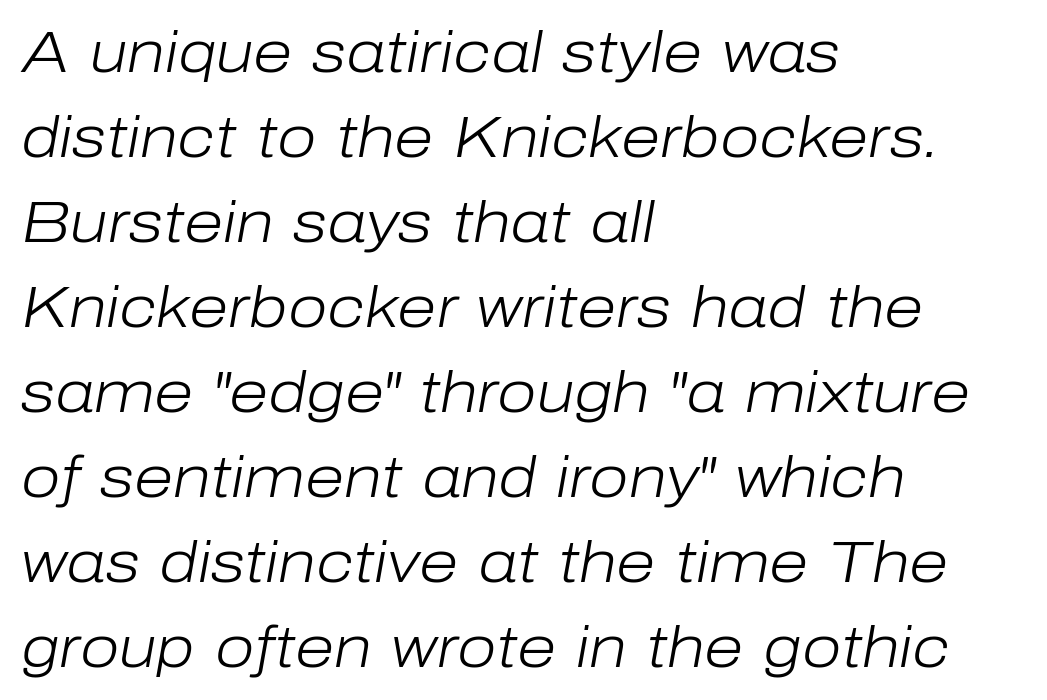
The lines are quadded left. A typesetter would mark this as italic. Does the leading feel generous? No, just average. The passage shown is typed in a proportional face where columns would drift.
